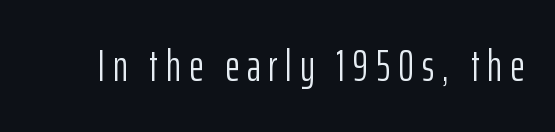
Letters rest on an invisible, unmarked baseline. Grotesque or geometric, the face here clearly has no serifs. Do the characters align in a grid? No, the font is proportional. Do the letters lean? They stand straight.
